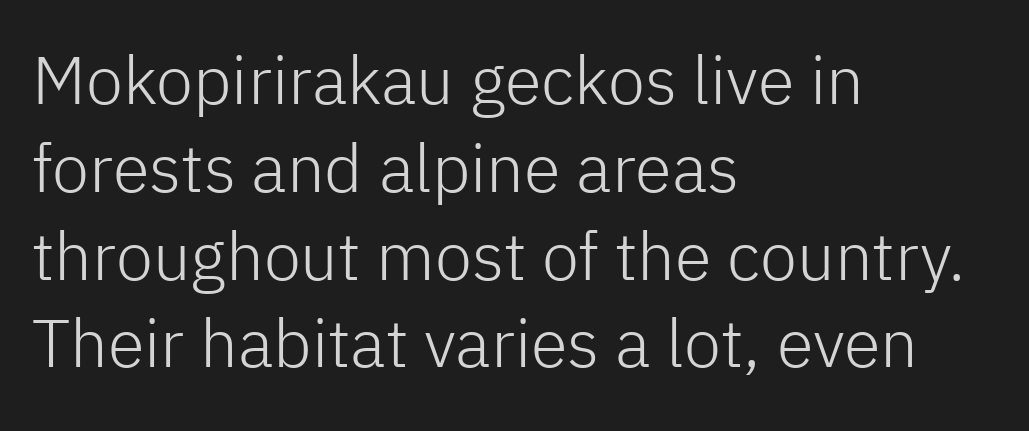
Plain, unruled lines of type. The rendering uses natural spacing where letterforms have individual widths. A typesetter would call this leading conventional body-copy spacing. One-word summary of the alignment: left. The cut favours lightness, reaching ordinary text weight at its darkest.
